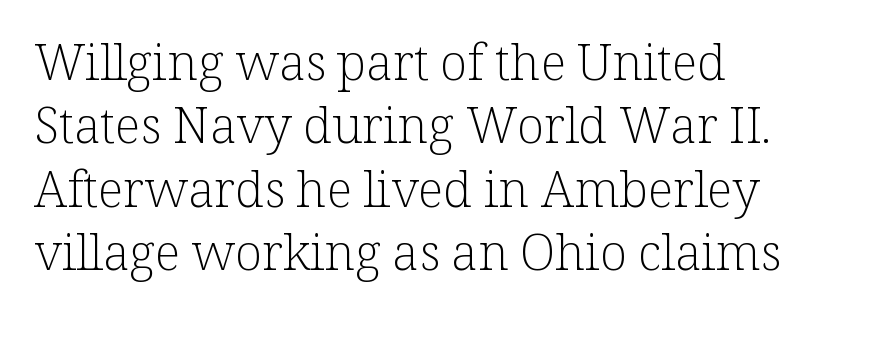
The image shows 50 px light serif type, upright; set left-aligned, normal line spacing (1.27x), normal letter spacing, not underlined; low stroke contrast and a medium x-height.
